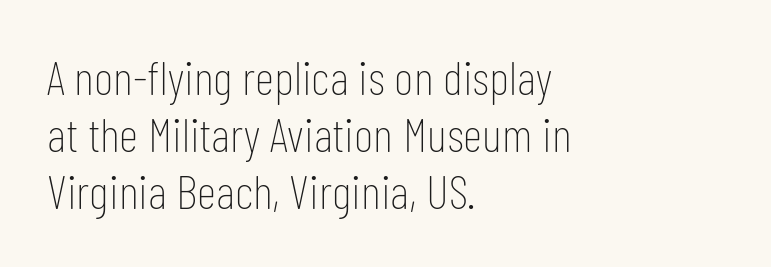
To sum up the face: it is a sans, with no serifs. The characters are drawn with everyday or finer stroke widths. Quick note: not italic, upright. Glance below the letters and you will spot only blank space. Here the glyphs are tracked normally, forming tight word shapes.
